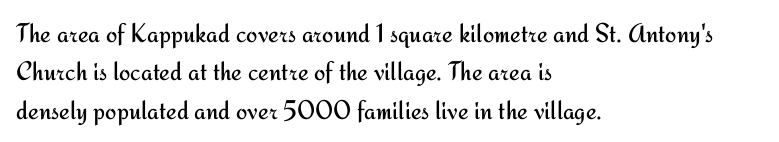
The image shows 27 px text type, upright; set left-aligned, normal line spacing (1.42x), normal letter spacing, not underlined.
